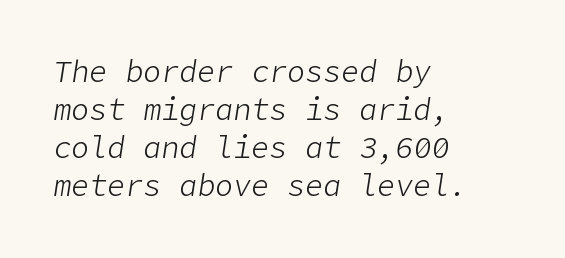
It's the slanting kind of type. The gaps between neighbouring characters are ordinary and unremarkable. Type without underlining. Stroke thickness stays within the range of a standard reading face or lighter.
